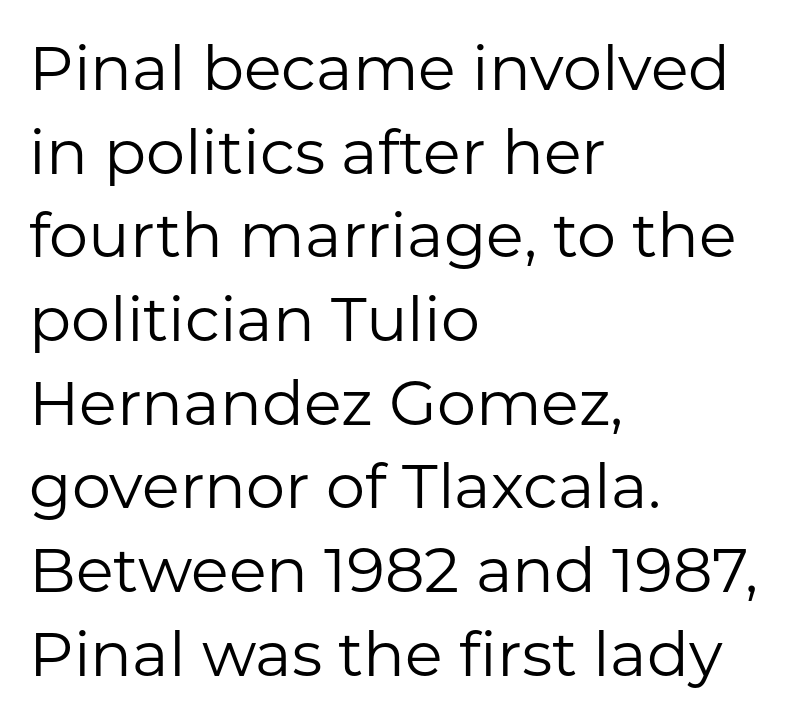
Q: Is the text bold? A: No.
Q: Is the text italic (slanted)? A: No, it is upright.
Q: Is the typeface a serif or a sans-serif typeface? A: Sans-serif.
Q: Is the text underlined? A: No.
Q: How is the paragraph aligned? A: Left-aligned.
Q: Is the spacing between letters normal or unusually wide? A: Normal.
Q: Is the spacing between lines tight, normal or loose? A: Normal.
Q: Width (condensed, normal, or wide)? A: Normal.
Q: Stroke contrast? A: Low.
Q: x-height? A: Medium.
Q: Monospaced? A: No.
